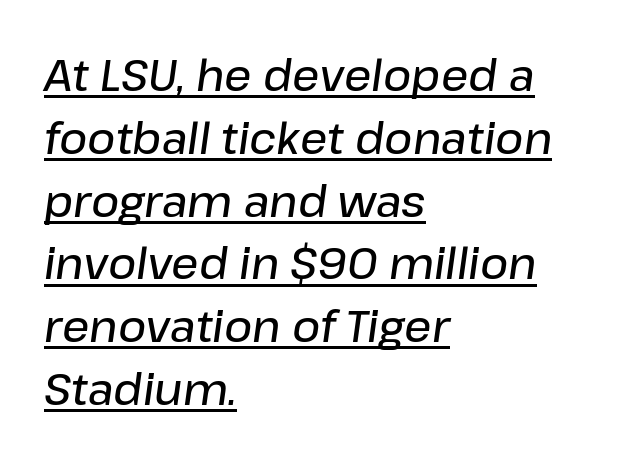
Typeset ragged right — the left edge is the straight one. The specimen reads as italic at a glance. Honestly, the underline is the first thing you notice here. These lines are rendered in a variable-pitch font.
